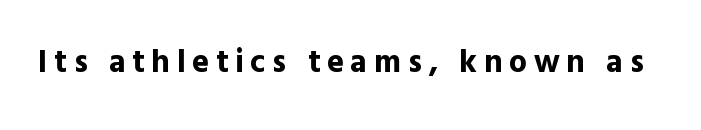
The glyphs in this specimen are sans serif. Tall strokes in this sample are plumb rather than angled. Varying glyph widths throughout — classic text-font behaviour. Letters rest on an invisible, unmarked baseline. Stroke thickness is high; the sample reads as a true bold. The letters are spread apart with noticeably loose tracking.
